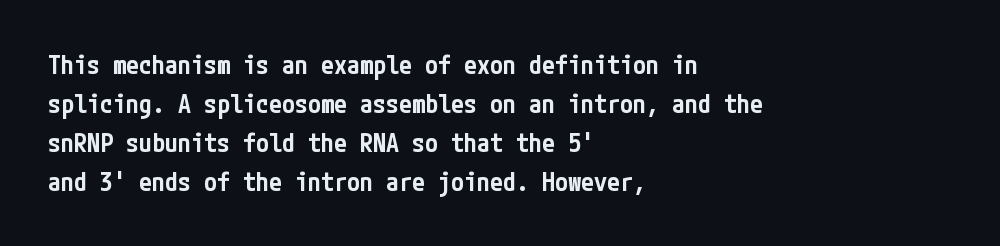
{"italic": "no", "bold": "semi", "underline": "no", "align": "left", "line_spacing": "normal", "line_spacing_ratio": 1.5, "letter_spacing": "normal", "letter_spacing_em": 0.0, "glyph_px": 26}
